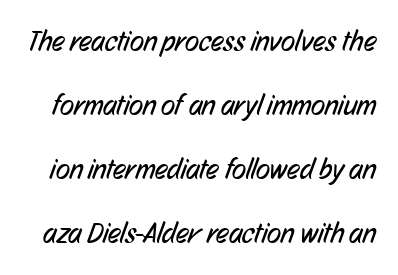
{"serif": "no", "bold": "no", "weight": "regular", "width": "condensed", "stroke_contrast": "low", "x_height": "medium", "monospaced": "no", "underline": "no", "line_spacing": "loose", "line_spacing_ratio": 2.21, "letter_spacing": "normal", "letter_spacing_em": 0.0, "glyph_px": 29}
